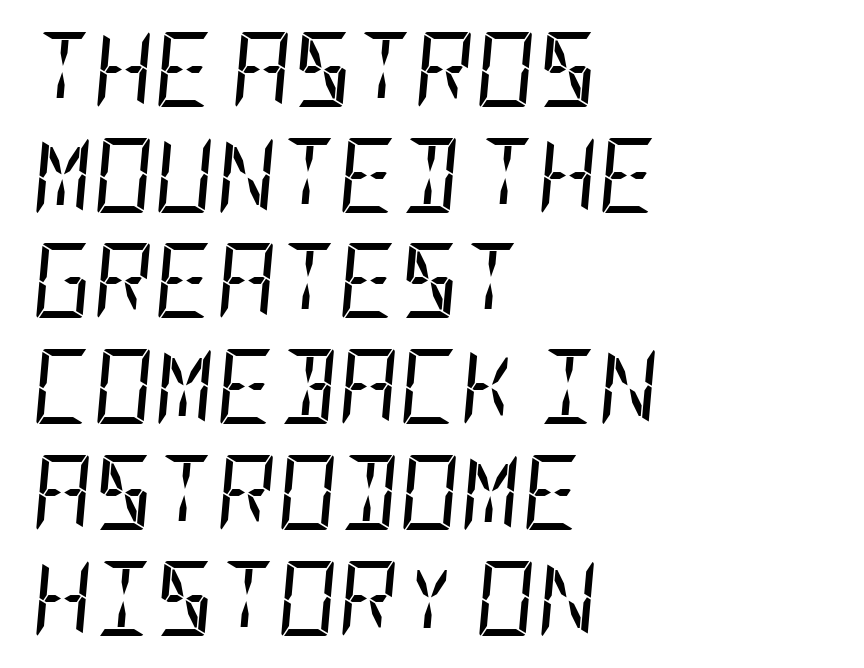
{"italic": "yes", "lean": "right", "slant_degrees": 5, "bold": "no", "weight": "regular", "width": "condensed", "stroke_contrast": "low", "x_height": "large", "underline": "no", "align": "left", "line_spacing": "normal", "line_spacing_ratio": 1.41, "letter_spacing": "normal", "letter_spacing_em": 0.0, "glyph_px": 75}
